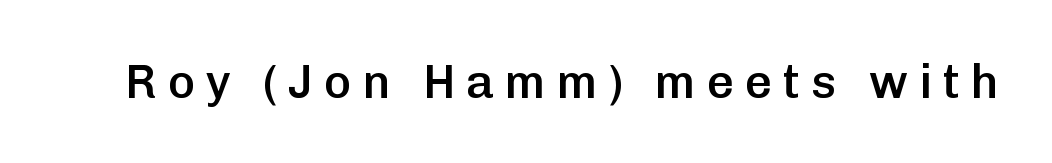
Q: Is the text bold? A: Semi-bold.
Q: Is the text italic (slanted)? A: No, it is upright.
Q: Is the typeface a serif or a sans-serif typeface? A: Sans-serif.
Q: Is the text underlined? A: No.
Q: Is the spacing between letters normal or unusually wide? A: Unusually wide.
Q: Width (condensed, normal, or wide)? A: Normal.
Q: Stroke contrast? A: Low.
Q: x-height? A: Medium.
Q: Monospaced? A: No.
